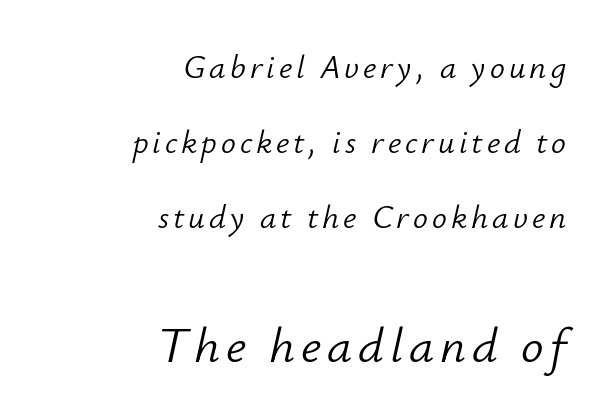
Q: Is the text bold? A: No.
Q: Is the text italic (slanted)? A: Yes, it leans right by about 12 degrees.
Q: Is the text underlined? A: No.
Q: How is the paragraph aligned? A: Right-aligned.
Q: Is the spacing between lines tight, normal or loose? A: Loose.
Q: Which block of text is set in a larger size, the first (top) or the second (bottom)? A: The second (bottom) one.
Q: Width (condensed, normal, or wide)? A: Normal.
Q: Stroke contrast? A: Low.
Q: x-height? A: Small.
Q: Monospaced? A: No.
